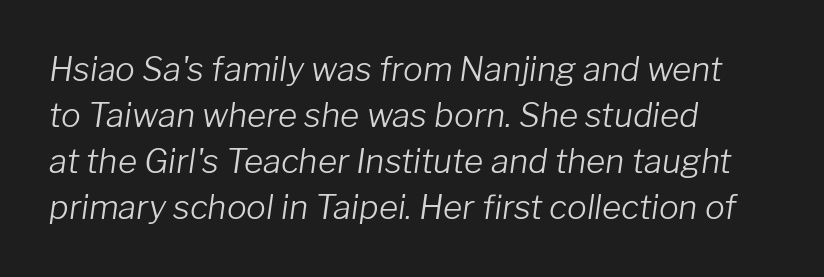
Which margin do the lines hug? The left one — the right edge is uneven. The space between consecutive lines is moderate. Proportional: the letters do not fall into vertical columns. Only glyphs here, with clear space below each row. Here the glyphs are tracked normally, forming tight word shapes. The axis of the letterforms is tilted away from vertical.
